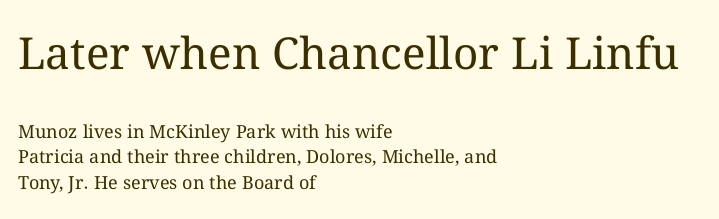
The image shows 44 px regular-weight type, upright; set left-aligned, normal line spacing (1.44x), normal letter spacing, not underlined; the first (top) block is 2.44x larger; medium stroke contrast and a medium x-height.
